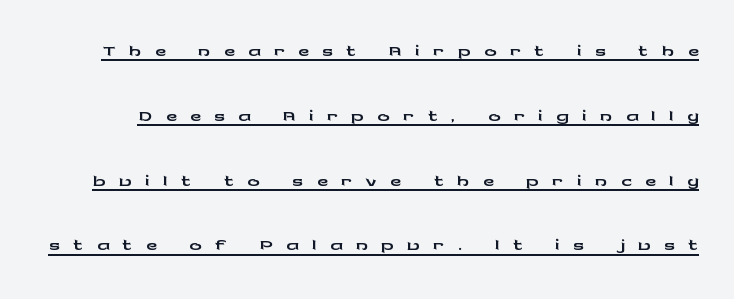
Q: Is the text italic (slanted)? A: No, it is upright.
Q: Is the typeface a serif or a sans-serif typeface? A: Sans-serif.
Q: Is the text underlined? A: Yes.
Q: Is the spacing between letters normal or unusually wide? A: Unusually wide.
Q: Is the spacing between lines tight, normal or loose? A: Loose.
Q: Width (condensed, normal, or wide)? A: Wide.
Q: Stroke contrast? A: Low.
Q: x-height? A: Medium.
Q: Monospaced? A: No.
